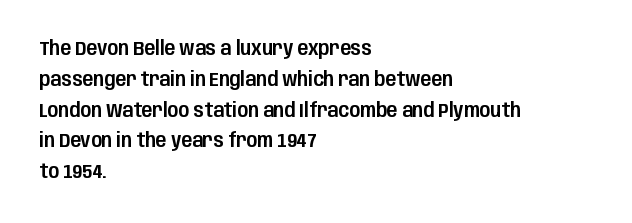
Letter spacing: default. This rendering uses left alignment, leaving the right contour irregular. The axis of the letterforms is exactly vertical. Evenly set lines give the paragraph a standard silhouette.
